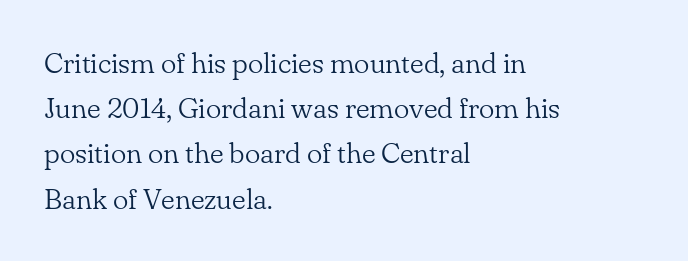
{"serif": "yes", "italic": "no", "bold": "no", "weight": "light", "width": "normal", "stroke_contrast": "low", "x_height": "small", "monospaced": "no", "underline": "no", "align": "left", "line_spacing": "normal", "line_spacing_ratio": 1.56, "letter_spacing": "normal", "letter_spacing_em": 0.0, "glyph_px": 29}
